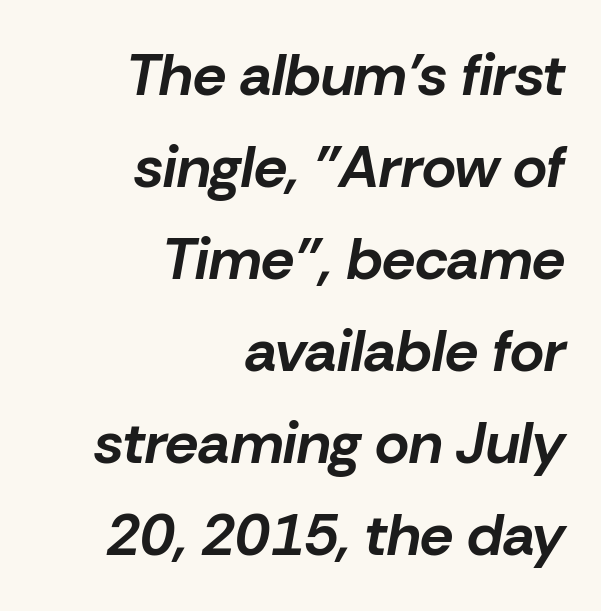
{"italic": "yes", "lean": "right", "slant_degrees": 10, "bold": "yes", "weight": "bold", "width": "normal", "stroke_contrast": "low", "x_height": "medium", "monospaced": "no", "underline": "no", "align": "right", "line_spacing": "normal", "line_spacing_ratio": 1.56, "letter_spacing": "normal", "letter_spacing_em": 0.0, "glyph_px": 59}
